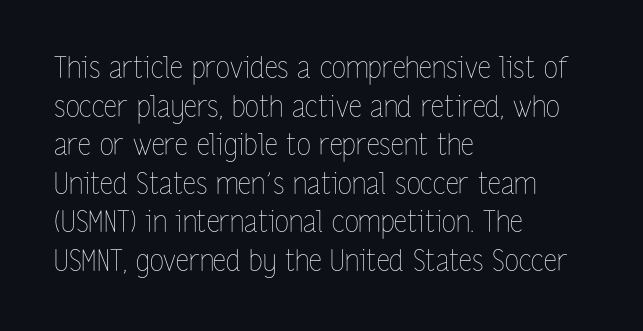
Q: Is the text bold? A: No.
Q: Is the text italic (slanted)? A: No, it is upright.
Q: Is the text underlined? A: No.
Q: How is the paragraph aligned? A: Left-aligned.
Q: Is the spacing between letters normal or unusually wide? A: Normal.
Q: Is the spacing between lines tight, normal or loose? A: Normal.
Q: Width (condensed, normal, or wide)? A: Condensed.
Q: Stroke contrast? A: Low.
Q: x-height? A: Medium.
Q: Monospaced? A: No.
